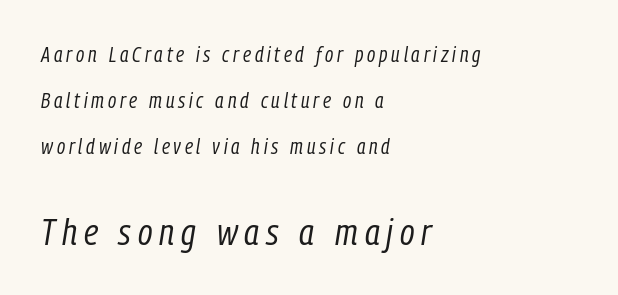
The image shows 37 px regular-weight, condensed type, italic (leaning right); set left-aligned, loose line spacing (2.19x), not underlined; the second (bottom) block is 1.76x larger; low stroke contrast and a medium x-height.
